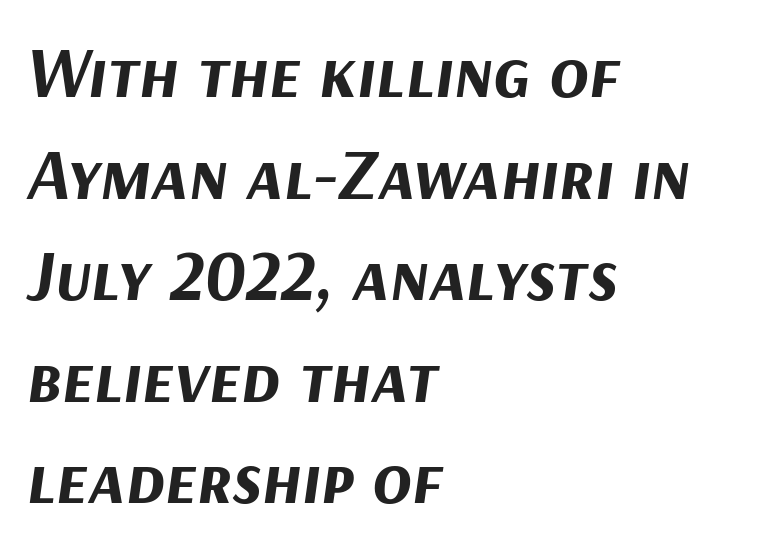
The image shows 72 px bold type, italic (leaning right); set left-aligned, normal line spacing (1.41x), normal letter spacing, not underlined; medium stroke contrast and a medium x-height.
